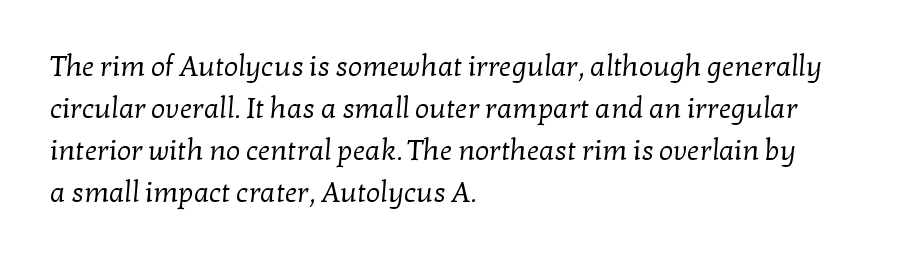
The rendering keeps characters at their native spacing. Notice how descenders clear the ascenders below comfortably — that's standard leading. Stems and bowls with no extra thickness — not bold. Is this a sans? No — the strokes have serifs. The setting favours the left margin, as ordinary paragraphs usually do.
